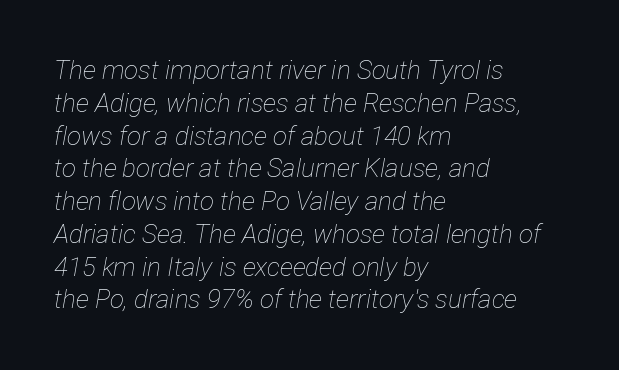
The image shows 26 px text type, italic (leaning right); set left-aligned, normal line spacing (1.26x), normal letter spacing, not underlined.
